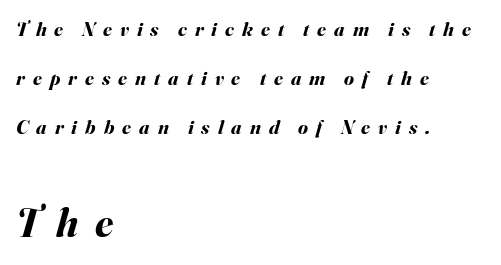
Q: Is the text bold? A: Yes.
Q: Is the text italic (slanted)? A: Yes, it leans right by about 16 degrees.
Q: Is the text underlined? A: No.
Q: How is the paragraph aligned? A: Left-aligned.
Q: Is the spacing between letters normal or unusually wide? A: Unusually wide.
Q: Is the spacing between lines tight, normal or loose? A: Loose.
Q: Which block of text is set in a larger size, the first (top) or the second (bottom)? A: The second (bottom) one.
Q: Width (condensed, normal, or wide)? A: Normal.
Q: Stroke contrast? A: Medium.
Q: x-height? A: Small.
Q: Monospaced? A: No.
